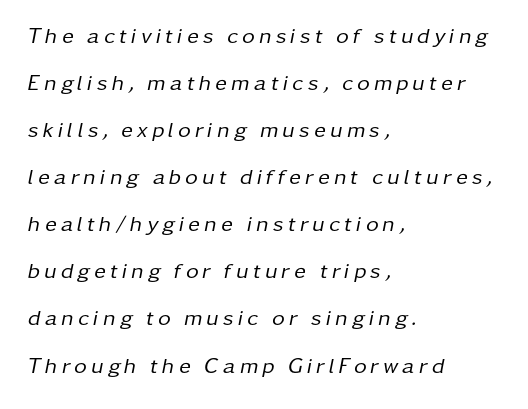
{"italic": "yes", "lean": "right", "slant_degrees": 11, "bold": "no", "underline": "no", "align": "left", "line_spacing": "loose", "line_spacing_ratio": 2.14, "glyph_px": 22}
